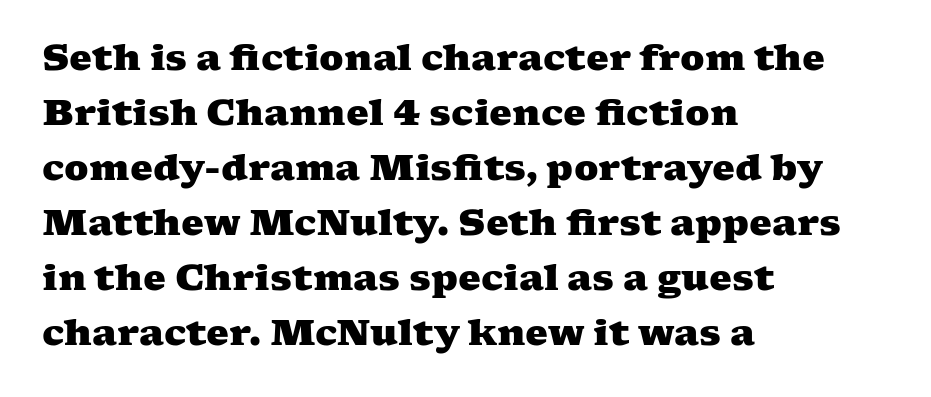
Q: Is the text bold? A: Yes.
Q: Is the typeface a serif or a sans-serif typeface? A: Serif.
Q: Is the text underlined? A: No.
Q: How is the paragraph aligned? A: Left-aligned.
Q: Is the spacing between letters normal or unusually wide? A: Normal.
Q: Is the spacing between lines tight, normal or loose? A: Normal.
Q: Width (condensed, normal, or wide)? A: Wide.
Q: Stroke contrast? A: Medium.
Q: x-height? A: Medium.
Q: Monospaced? A: No.
